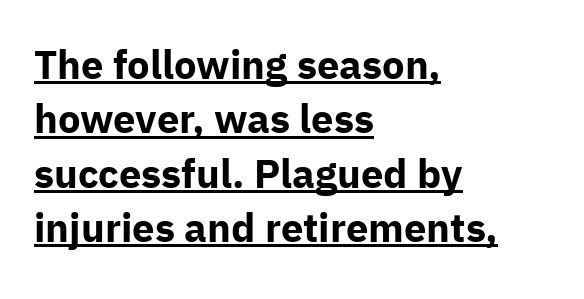
Q: Is the text bold? A: Yes.
Q: Is the text italic (slanted)? A: No, it is upright.
Q: Is the typeface a serif or a sans-serif typeface? A: Sans-serif.
Q: Is the text underlined? A: Yes.
Q: How is the paragraph aligned? A: Left-aligned.
Q: Is the spacing between letters normal or unusually wide? A: Normal.
Q: Is the spacing between lines tight, normal or loose? A: Normal.
Q: Width (condensed, normal, or wide)? A: Normal.
Q: Stroke contrast? A: Low.
Q: x-height? A: Medium.
Q: Monospaced? A: No.
